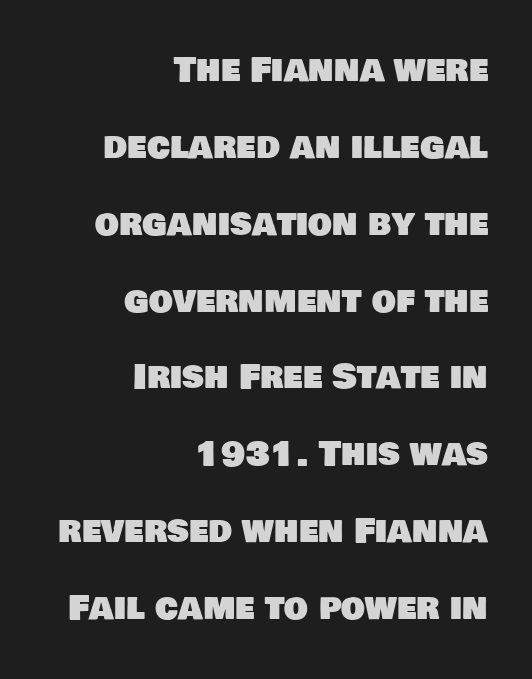
{"serif": "no", "width": "normal", "stroke_contrast": "low", "x_height": "large", "monospaced": "no", "underline": "no", "align": "right", "line_spacing": "loose", "line_spacing_ratio": 2.26, "letter_spacing": "normal", "letter_spacing_em": 0.0, "glyph_px": 34}
